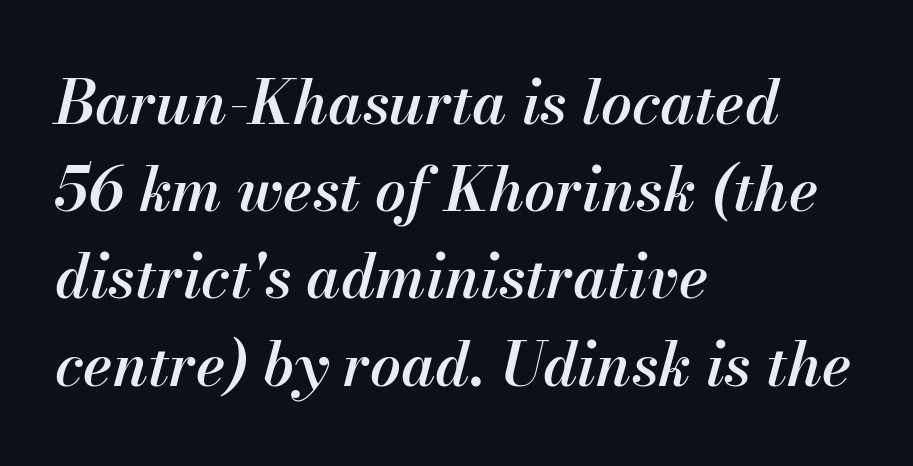
There's an unmistakable incline to the writing here. The area under the type is left untouched. A typesetter would call this zero additional tracking. The rendering anchors every line to the left-hand side.
